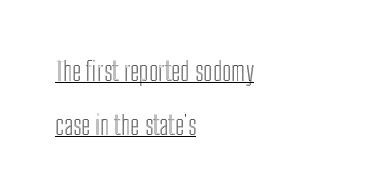
{"italic": "no", "underline": "yes", "align": "left", "line_spacing": "loose", "line_spacing_ratio": 2.06, "letter_spacing": "normal", "letter_spacing_em": 0.0, "glyph_px": 26}
